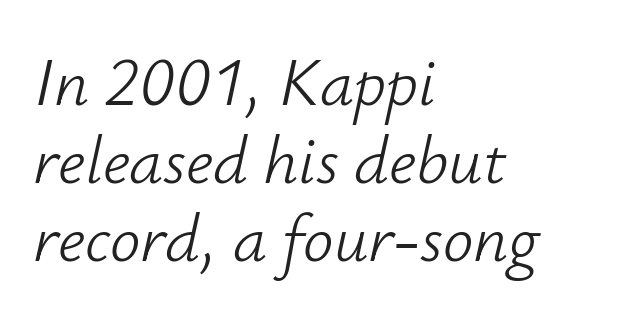
Plain, unruled lines of type. All the whitespace from short lines collects on the right. If you measured baseline to baseline, you'd find a short distance. Letters have the restrained weight of plain body copy at most. Tall strokes in this sample are angled rather than plumb.
